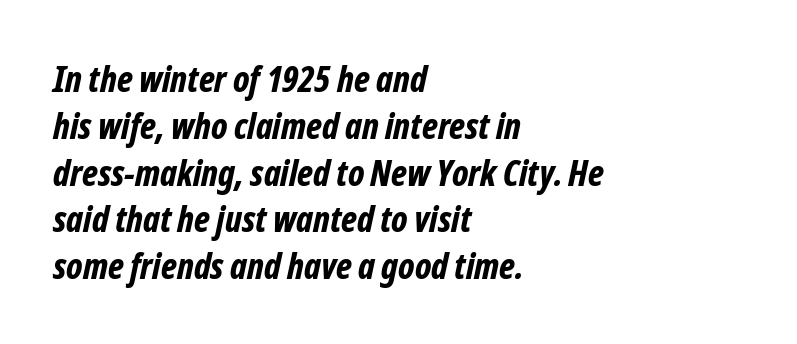
Looking at the ascenders, they clearly lean. Leading matches the norm, producing a regular column. Horizontal alignment here is leftward, the default for most running prose. The glyphs are unaccompanied by any horizontal stroke below them. You'd pick this weight for a headline — it's a proper bold. The letters advance in unequal steps, a hallmark of proportional type.
